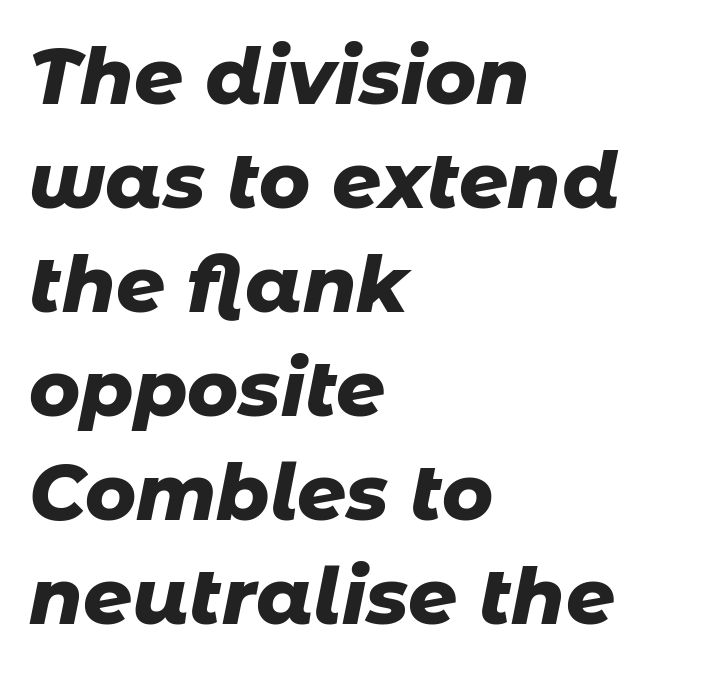
{"italic": "yes", "lean": "right", "slant_degrees": 11, "bold": "yes", "weight": "heavy", "width": "normal", "stroke_contrast": "low", "x_height": "medium", "monospaced": "no", "underline": "no", "align": "left", "line_spacing": "normal", "line_spacing_ratio": 1.35, "letter_spacing": "normal", "letter_spacing_em": 0.0, "glyph_px": 77}
